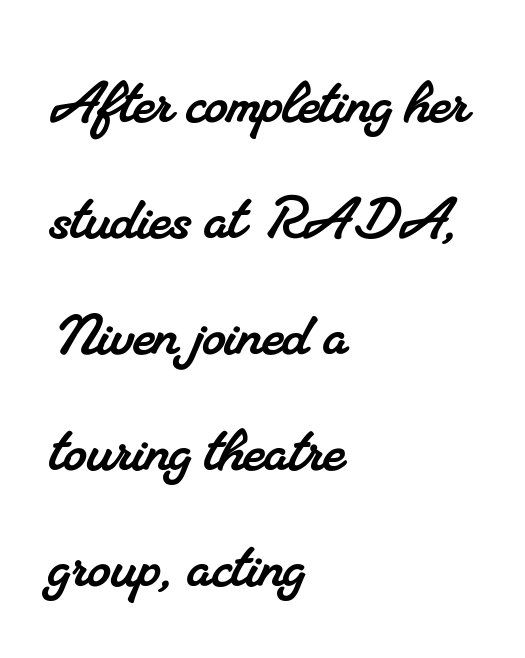
{"serif": "yes", "width": "normal", "stroke_contrast": "medium", "x_height": "small", "monospaced": "no", "underline": "no", "align": "left", "line_spacing": "normal", "line_spacing_ratio": 1.59, "letter_spacing": "normal", "letter_spacing_em": 0.0, "glyph_px": 73}
